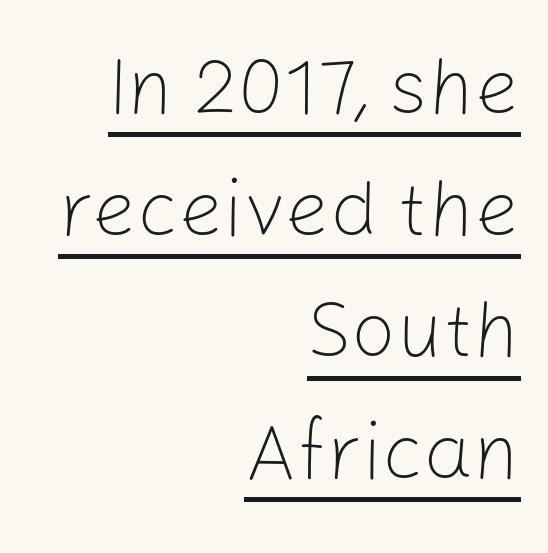
Proportional: the letters do not fall into vertical columns. The cut favours lightness, reaching ordinary text weight at its darkest. The leading is moderate, giving the passage an even texture. The sample's only ornament is a line tracing under the words. Does the copy run flush right? Yes — the right margin is perfectly even. It's the straight-up-and-down kind of type.
